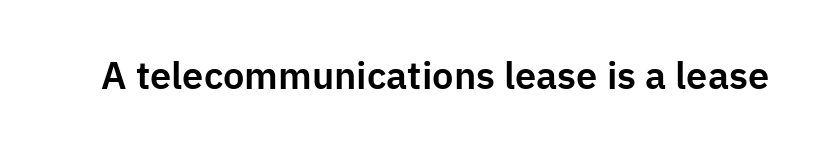
Q: Is the text italic (slanted)? A: No, it is upright.
Q: Is the typeface a serif or a sans-serif typeface? A: Sans-serif.
Q: Is the text underlined? A: No.
Q: Is the spacing between letters normal or unusually wide? A: Normal.
Q: Width (condensed, normal, or wide)? A: Normal.
Q: Stroke contrast? A: Low.
Q: x-height? A: Medium.
Q: Monospaced? A: No.
